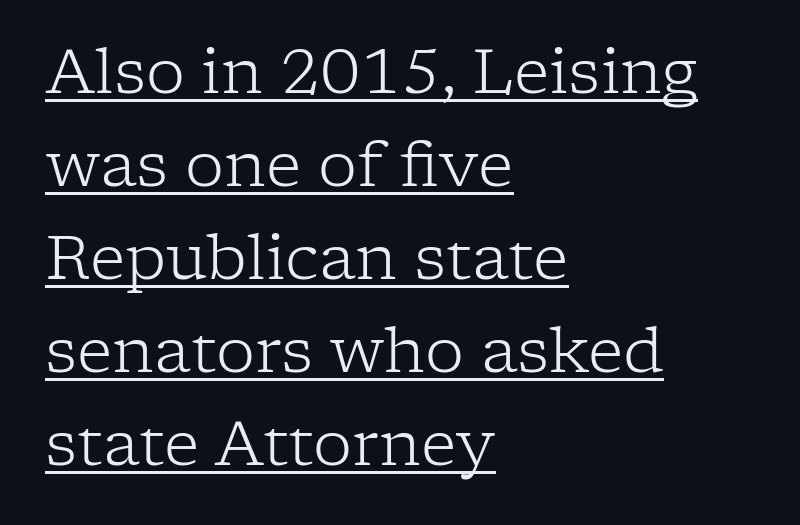
{"serif": "yes", "italic": "no", "bold": "no", "weight": "light", "width": "normal", "stroke_contrast": "low", "x_height": "medium", "monospaced": "no", "underline": "yes", "align": "left", "line_spacing": "normal", "line_spacing_ratio": 1.5, "letter_spacing": "normal", "letter_spacing_em": 0.0, "glyph_px": 62}
